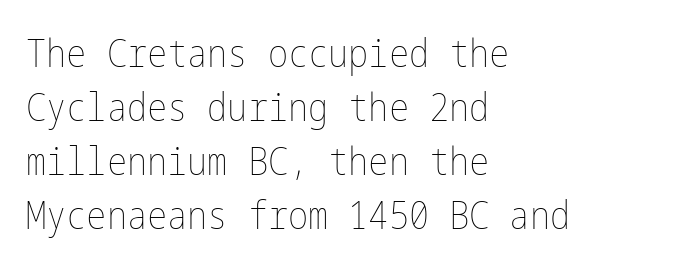
The image shows 38 px thin, condensed type, upright; set left-aligned, normal line spacing (1.42x), normal letter spacing, not underlined; low stroke contrast and a medium x-height.
